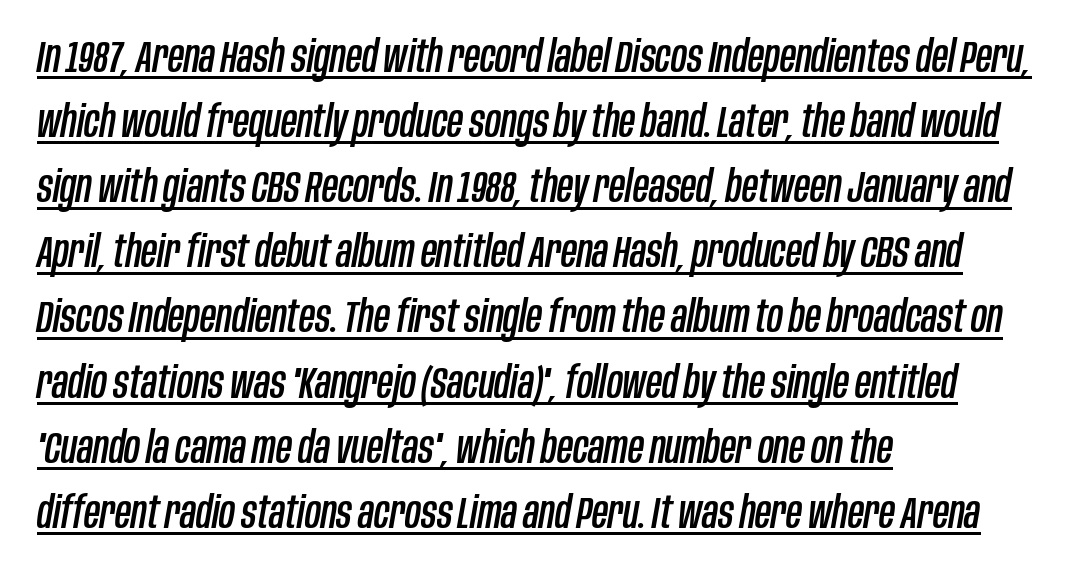
The paragraph has a hard left edge and a soft right edge. These lines were composed using italics. A rule runs beneath these lines of type. The passage shown is typed in a proportional face where columns would drift. Spacing between characters is what you'd get straight out of the box.
